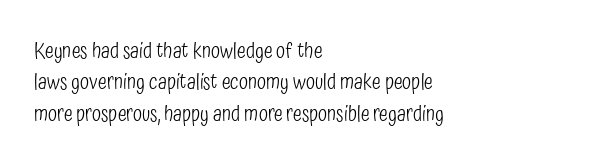
Q: Is the text bold? A: No.
Q: Is the text italic (slanted)? A: No, it is upright.
Q: Is the text underlined? A: No.
Q: How is the paragraph aligned? A: Left-aligned.
Q: Is the spacing between letters normal or unusually wide? A: Normal.
Q: Is the spacing between lines tight, normal or loose? A: Normal.
